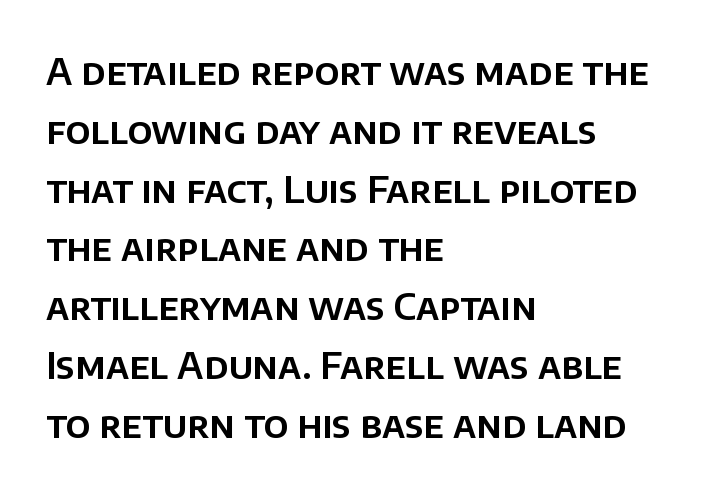
The image shows 37 px sans-serif type, upright; set left-aligned, normal line spacing (1.59x), normal letter spacing, not underlined; low stroke contrast and a large x-height.
